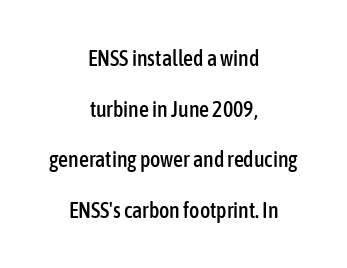
{"italic": "no", "underline": "no", "align": "center", "line_spacing": "loose", "line_spacing_ratio": 2.3, "letter_spacing": "normal", "letter_spacing_em": 0.0, "glyph_px": 22}
